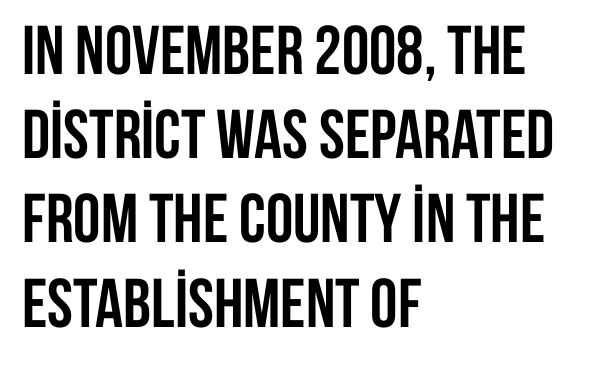
Character widths vary here, with narrow letters taking less room than wide ones. Is there any slant? The stems are plumb. Descenders hang freely into open space. Caption: standard tracking, unaltered.
